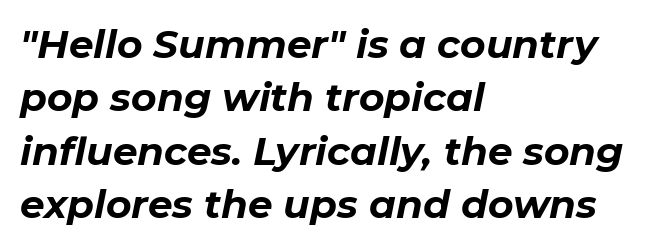
Q: Is the text bold? A: Yes.
Q: Is the text italic (slanted)? A: Yes, it leans right by about 11 degrees.
Q: Is the text underlined? A: No.
Q: How is the paragraph aligned? A: Left-aligned.
Q: Is the spacing between letters normal or unusually wide? A: Normal.
Q: Is the spacing between lines tight, normal or loose? A: Normal.
Q: Width (condensed, normal, or wide)? A: Normal.
Q: Stroke contrast? A: Low.
Q: x-height? A: Medium.
Q: Monospaced? A: No.
